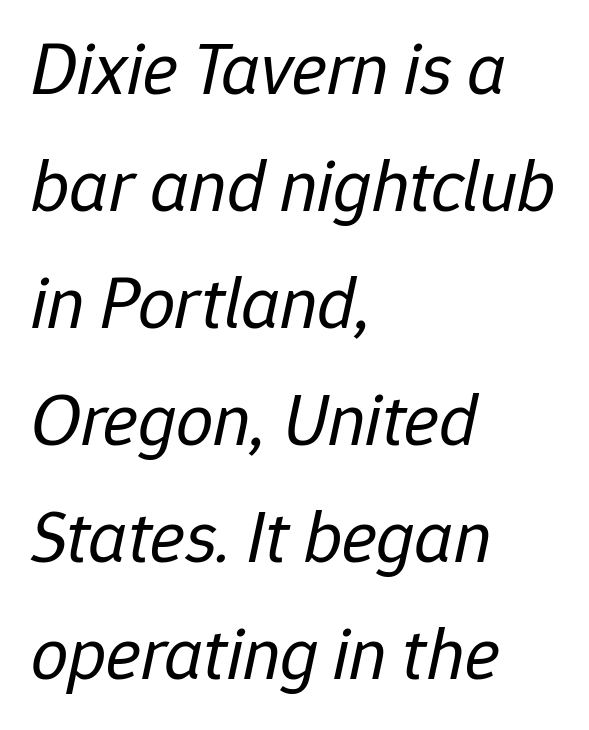
Q: Is the text bold? A: No.
Q: Is the text italic (slanted)? A: Yes, it leans right by about 12 degrees.
Q: Is the text underlined? A: No.
Q: How is the paragraph aligned? A: Left-aligned.
Q: Is the spacing between letters normal or unusually wide? A: Normal.
Q: Is the spacing between lines tight, normal or loose? A: Normal.
Q: Width (condensed, normal, or wide)? A: Normal.
Q: Stroke contrast? A: Low.
Q: x-height? A: Medium.
Q: Monospaced? A: No.
